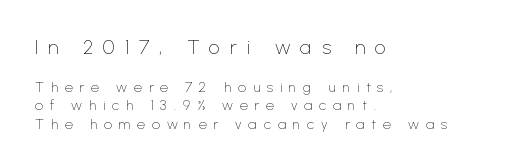
The image shows 20 px text type, upright; set left-aligned, normal line spacing (1.33x), unusually wide letter spacing (+0.49 em), not underlined; the first (top) block is 1.43x larger.
